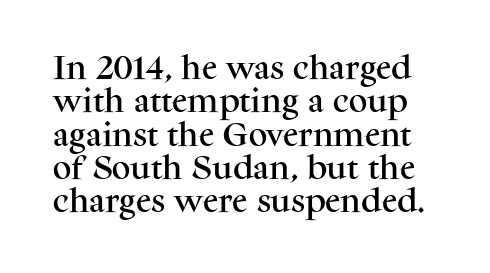
{"italic": "no", "underline": "no", "line_spacing": "normal", "line_spacing_ratio": 1.28, "letter_spacing": "normal", "letter_spacing_em": 0.0, "glyph_px": 26}
